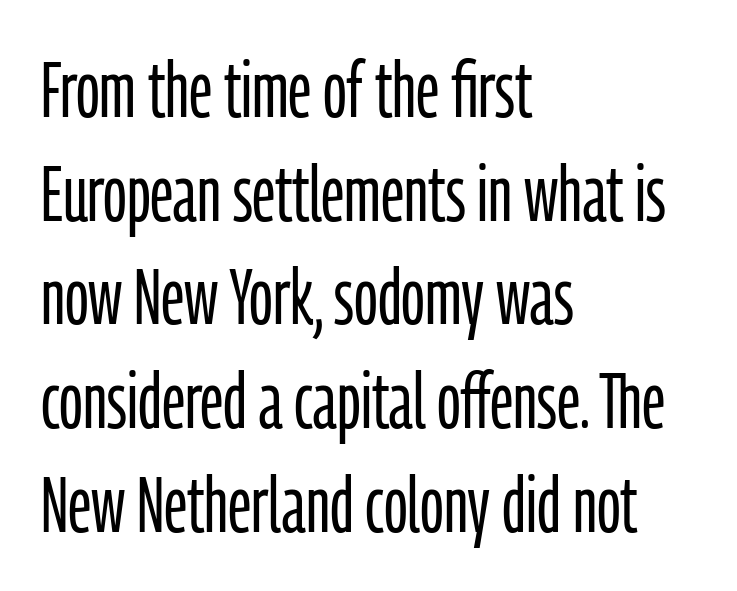
The image shows 78 px light, condensed sans-serif type, upright; set left-aligned, normal line spacing (1.33x), normal letter spacing, not underlined; low stroke contrast and a medium x-height.
